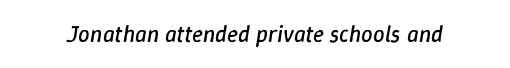
Short note: letters normally spaced. A typesetter would mark this as italic. The face looks like a standard text weight, possibly lighter. Lines of text with bare space underneath.
